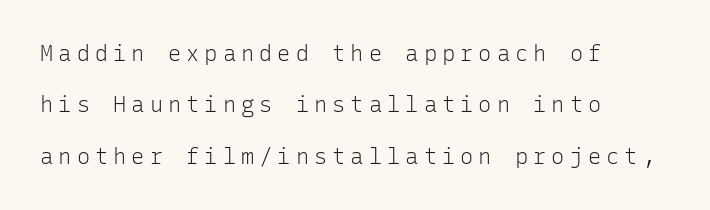
The image shows 22 px text type, upright; set left-aligned, loose line spacing (2.33x), unusually wide letter spacing (+0.23 em), not underlined.
